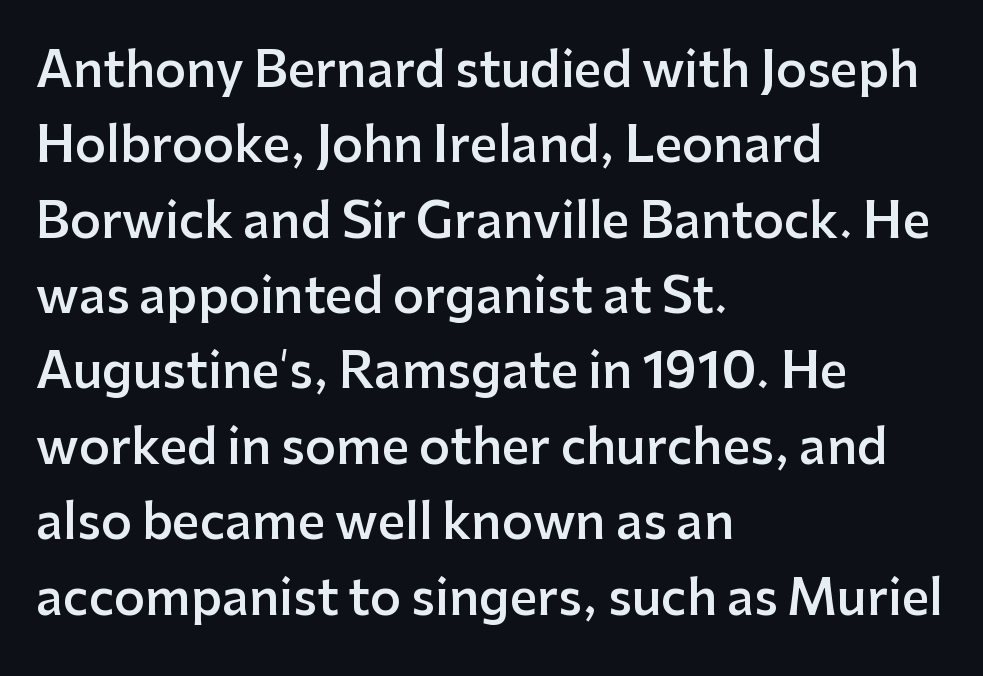
Each letter's strokes conclude bluntly, with no projecting serifs. The letters are semibold — heavier than regular but short of a full bold. The specimen reads as upright at a glance. All the whitespace from short lines collects on the right.
